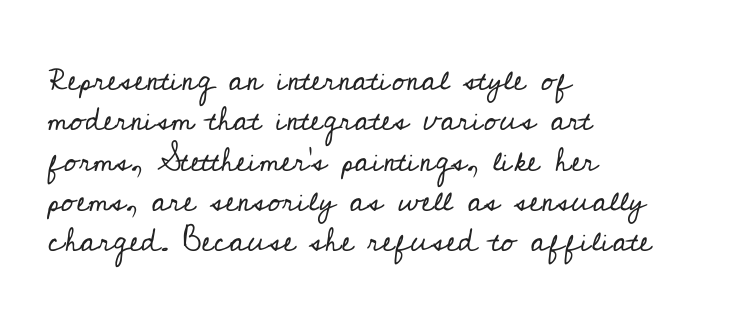
Q: Is the text bold? A: No.
Q: Is the text italic (slanted)? A: Yes.
Q: Is the typeface a serif or a sans-serif typeface? A: Serif.
Q: Is the text underlined? A: No.
Q: How is the paragraph aligned? A: Left-aligned.
Q: Is the spacing between letters normal or unusually wide? A: Normal.
Q: Width (condensed, normal, or wide)? A: Normal.
Q: Stroke contrast? A: Low.
Q: x-height? A: Small.
Q: Monospaced? A: No.
